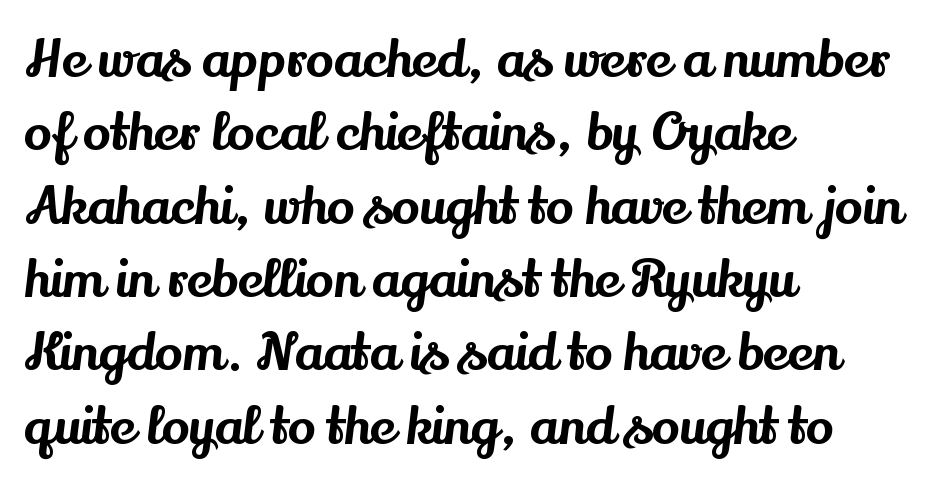
The image shows 52 px serif type; set left-aligned, normal line spacing (1.41x), normal letter spacing, not underlined; medium stroke contrast and a small x-height.
